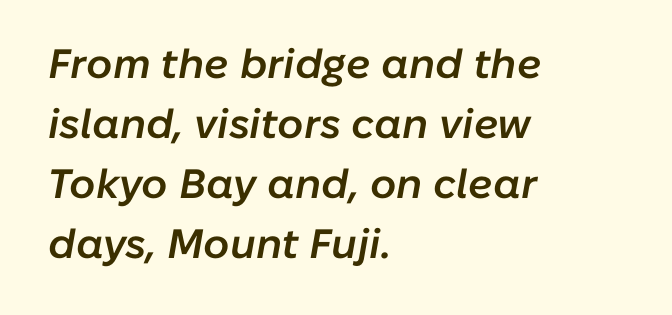
The image shows 41 px semibold type, italic (leaning right); set left-aligned, normal line spacing (1.46x), normal letter spacing, not underlined; low stroke contrast and a medium x-height.
